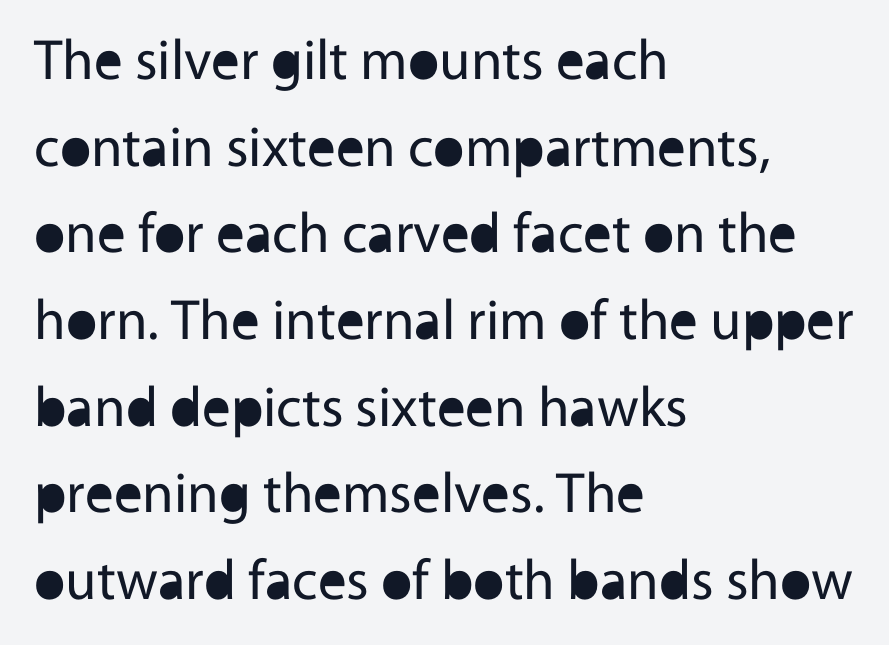
{"serif": "no", "italic": "no", "bold": "no", "weight": "regular", "width": "normal", "x_height": "medium", "monospaced": "no", "underline": "no", "align": "left", "line_spacing": "normal", "line_spacing_ratio": 1.52, "letter_spacing": "normal", "letter_spacing_em": 0.0, "glyph_px": 57}
